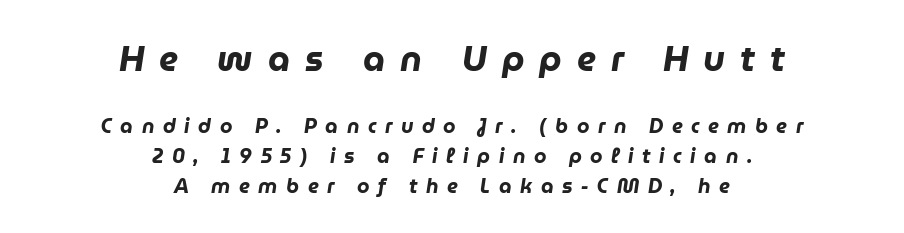
Q: Is the text bold? A: Yes.
Q: Is the text italic (slanted)? A: Yes, it leans right by about 9 degrees.
Q: Is the text underlined? A: No.
Q: How is the paragraph aligned? A: Centered.
Q: Is the spacing between letters normal or unusually wide? A: Unusually wide.
Q: Is the spacing between lines tight, normal or loose? A: Normal.
Q: Which block of text is set in a larger size, the first (top) or the second (bottom)? A: The first (top) one.
Q: Width (condensed, normal, or wide)? A: Normal.
Q: Stroke contrast? A: Low.
Q: x-height? A: Medium.
Q: Monospaced? A: No.
